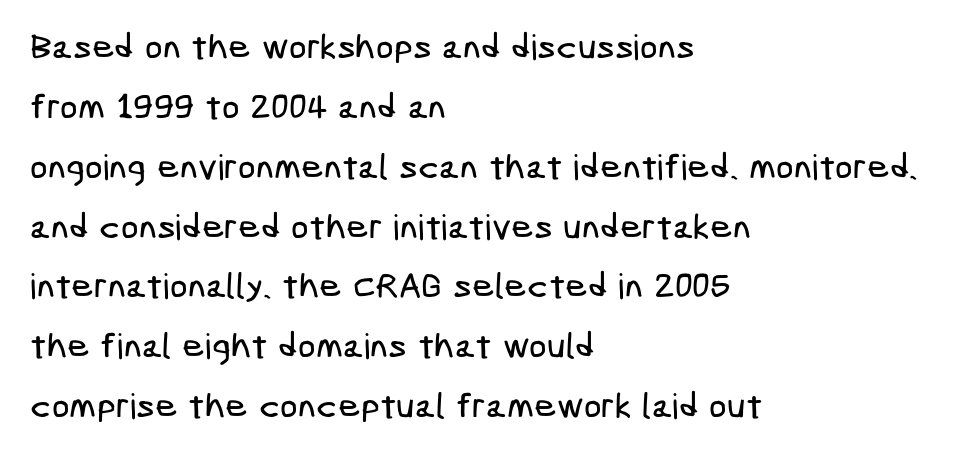
The image shows 35 px condensed sans-serif type; set left-aligned, line spacing 1.71x, normal letter spacing, not underlined; low stroke contrast and a medium x-height.
